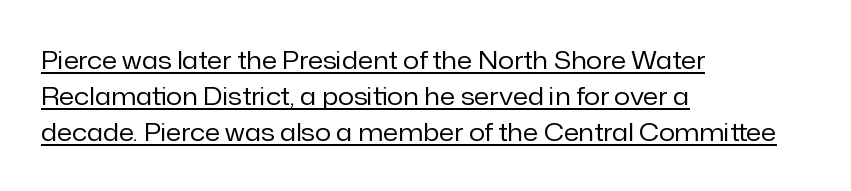
The image shows 25 px text type, upright; set left-aligned, normal line spacing (1.45x), normal letter spacing, underlined.
